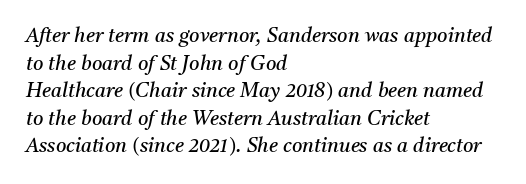
{"italic": "yes", "lean": "right", "slant_degrees": 11, "bold": "no", "underline": "no", "align": "left", "line_spacing": "normal", "line_spacing_ratio": 1.38, "letter_spacing": "normal", "letter_spacing_em": 0.0, "glyph_px": 20}
